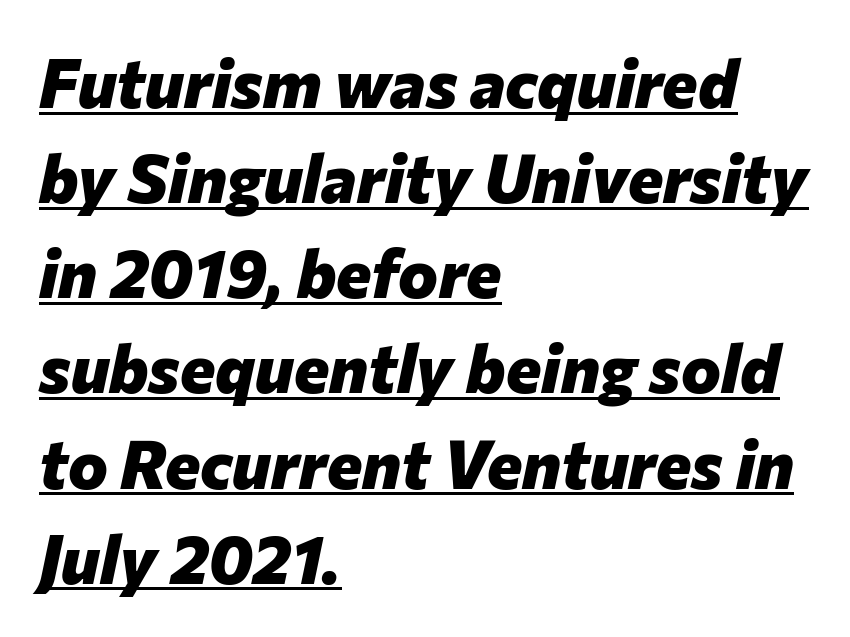
The image shows 67 px heavy type, italic (leaning right); set left-aligned, normal line spacing (1.42x), normal letter spacing, underlined; low stroke contrast and a medium x-height.
